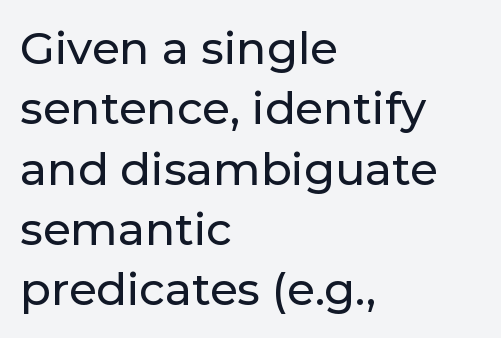
Q: Is the text italic (slanted)? A: No, it is upright.
Q: Is the typeface a serif or a sans-serif typeface? A: Sans-serif.
Q: Is the text underlined? A: No.
Q: How is the paragraph aligned? A: Left-aligned.
Q: Is the spacing between letters normal or unusually wide? A: Normal.
Q: Is the spacing between lines tight, normal or loose? A: Normal.
Q: Width (condensed, normal, or wide)? A: Normal.
Q: Stroke contrast? A: Low.
Q: x-height? A: Medium.
Q: Monospaced? A: No.
